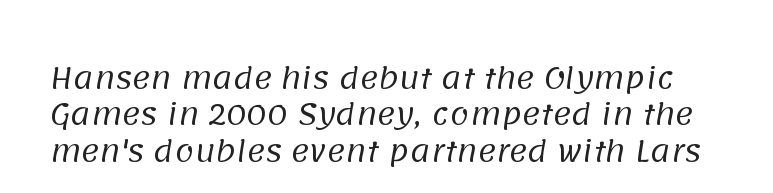
The font is comparable to plain body text, perhaps lighter. The passage shown is typeset with a sans-serif family. The passage shown has conventional tracking throughout. The string is rendered with underlining switched off. The letters advance in unequal steps, a hallmark of proportional type. Leading matches the norm, producing a regular column.
